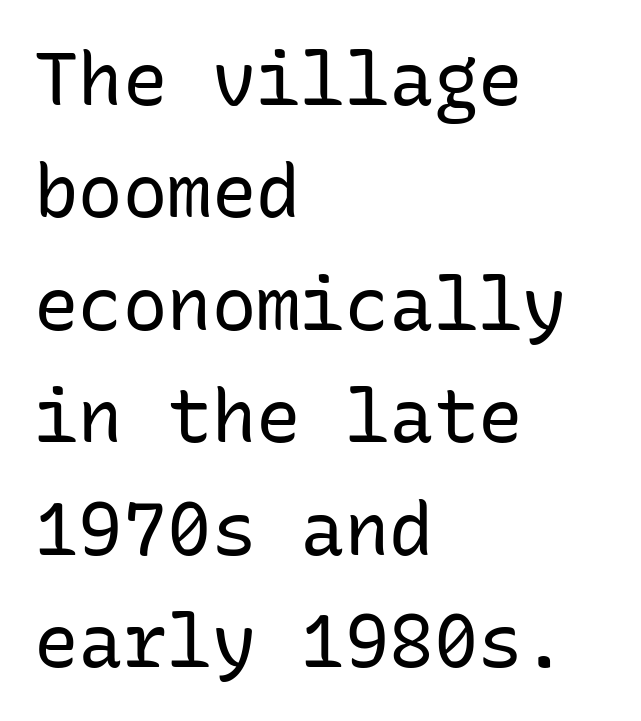
Q: Is the text bold? A: No.
Q: Is the text italic (slanted)? A: No, it is upright.
Q: Is the typeface a serif or a sans-serif typeface? A: Sans-serif.
Q: Is the text underlined? A: No.
Q: How is the paragraph aligned? A: Left-aligned.
Q: Is the spacing between letters normal or unusually wide? A: Normal.
Q: Is the spacing between lines tight, normal or loose? A: Normal.
Q: Width (condensed, normal, or wide)? A: Normal.
Q: Stroke contrast? A: Low.
Q: x-height? A: Medium.
Q: Monospaced? A: Yes.
